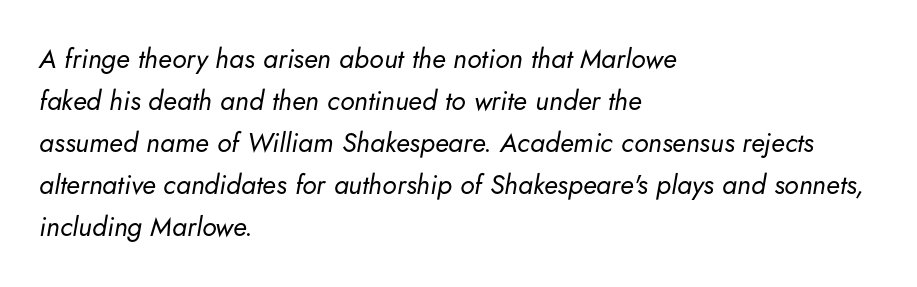
{"italic": "yes", "lean": "right", "slant_degrees": 5, "bold": "no", "underline": "no", "align": "left", "line_spacing": "normal", "line_spacing_ratio": 1.56, "letter_spacing": "normal", "letter_spacing_em": 0.0, "glyph_px": 27}
